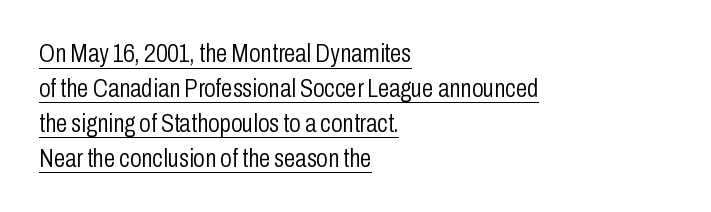
A roman cut, with each character standing at attention. Compared with typical body copy, the letter spacing here is the same. Does a line run under the words? Yes, clearly. Alignment: flush left. No chunkiness to these letters — they're not bold.
